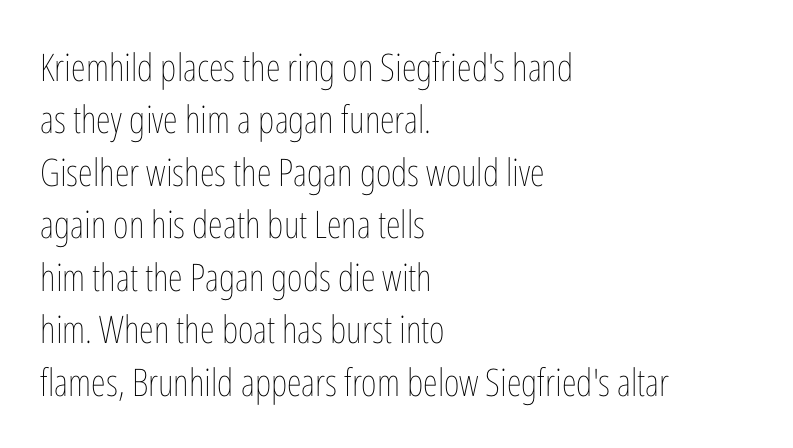
The image shows 38 px thin, condensed type, upright; set left-aligned, normal line spacing (1.38x), normal letter spacing, not underlined; low stroke contrast and a medium x-height.
